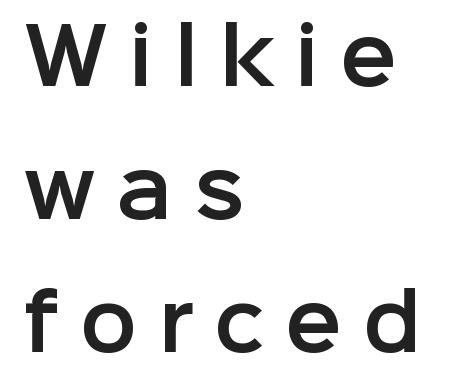
{"serif": "no", "italic": "no", "width": "normal", "stroke_contrast": "low", "x_height": "medium", "monospaced": "no", "underline": "no", "align": "left", "line_spacing_ratio": 1.75, "letter_spacing": "wide", "letter_spacing_em": 0.27, "glyph_px": 76}
